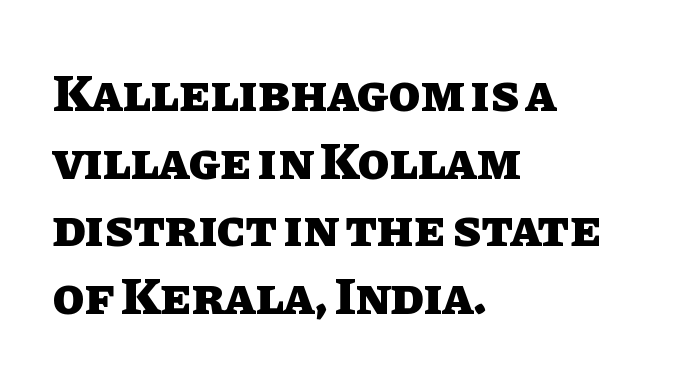
{"italic": "no", "bold": "yes", "weight": "heavy", "width": "normal", "stroke_contrast": "low", "x_height": "large", "monospaced": "no", "underline": "no", "align": "left", "line_spacing": "normal", "line_spacing_ratio": 1.3, "letter_spacing": "normal", "letter_spacing_em": 0.0, "glyph_px": 52}
